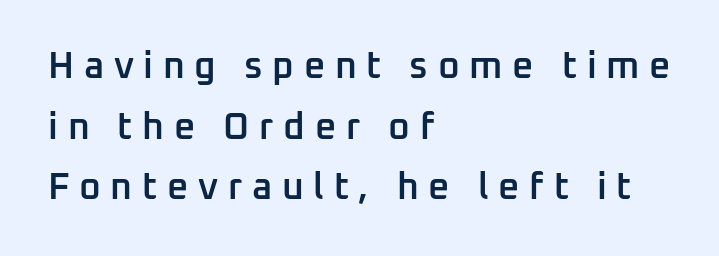
The image shows 37 px semibold sans-serif type, upright; set left-aligned, normal line spacing (1.64x), unusually wide letter spacing (+0.26 em), not underlined; low stroke contrast and a medium x-height.
